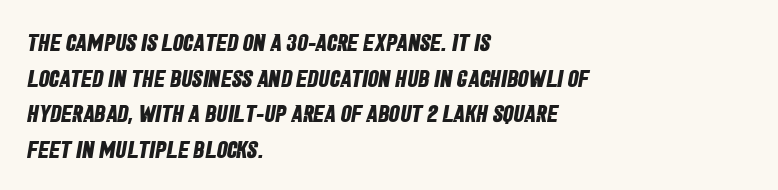
{"bold": "yes", "underline": "no", "align": "left", "line_spacing": "normal", "line_spacing_ratio": 1.48, "letter_spacing": "normal", "letter_spacing_em": 0.0, "glyph_px": 24}
